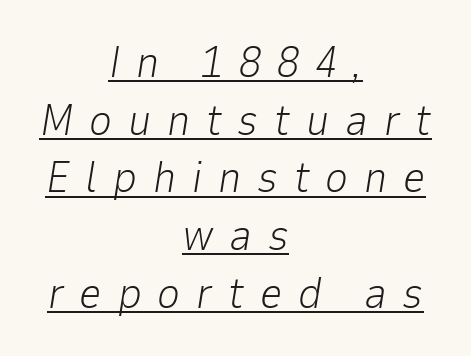
The face used here is proportionally spaced, like ordinary book or web type. The face used here is rendered with a markedly widened letterfit. A quiet, ordinary-to-light weight characterises the typeface. This sample carries an underscore along the baseline area.
